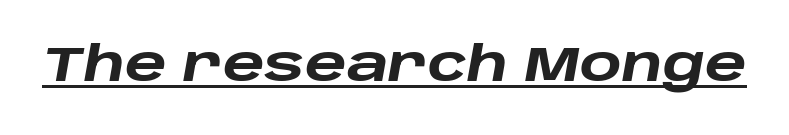
{"italic": "yes", "lean": "right", "slant_degrees": 10, "bold": "yes", "weight": "heavy", "width": "wide", "stroke_contrast": "low", "x_height": "large", "monospaced": "no", "underline": "yes", "letter_spacing": "normal", "letter_spacing_em": 0.0, "glyph_px": 49}
